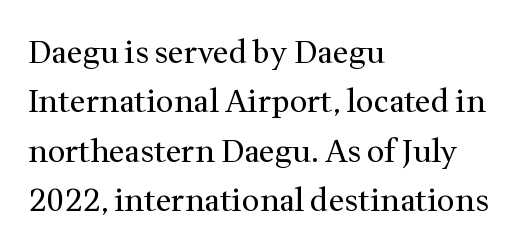
Q: Is the text bold? A: No.
Q: Is the text italic (slanted)? A: No, it is upright.
Q: Is the typeface a serif or a sans-serif typeface? A: Serif.
Q: Is the text underlined? A: No.
Q: How is the paragraph aligned? A: Left-aligned.
Q: Is the spacing between letters normal or unusually wide? A: Normal.
Q: Is the spacing between lines tight, normal or loose? A: Normal.
Q: Width (condensed, normal, or wide)? A: Normal.
Q: Stroke contrast? A: Medium.
Q: x-height? A: Medium.
Q: Monospaced? A: No.
